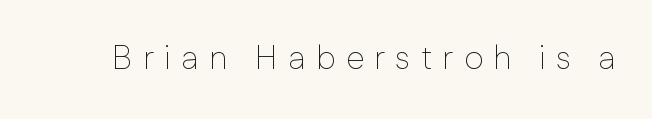
{"serif": "no", "italic": "no", "bold": "no", "weight": "thin", "width": "normal", "stroke_contrast": "low", "x_height": "medium", "monospaced": "no", "underline": "no", "letter_spacing": "wide", "letter_spacing_em": 0.31, "glyph_px": 33}
